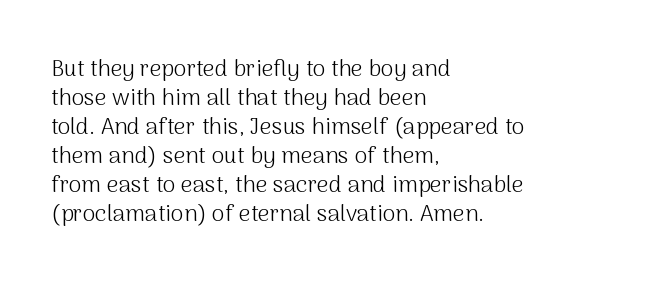
Q: Is the text bold? A: No.
Q: Is the text italic (slanted)? A: No, it is upright.
Q: Is the text underlined? A: No.
Q: How is the paragraph aligned? A: Left-aligned.
Q: Is the spacing between letters normal or unusually wide? A: Normal.
Q: Is the spacing between lines tight, normal or loose? A: Normal.
